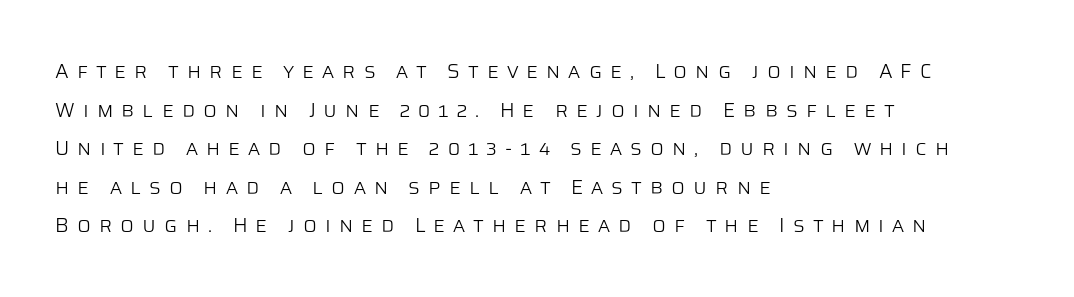
Q: Is the text bold? A: No.
Q: Is the text italic (slanted)? A: No, it is upright.
Q: Is the text underlined? A: No.
Q: How is the paragraph aligned? A: Left-aligned.
Q: Is the spacing between letters normal or unusually wide? A: Unusually wide.
Q: Is the spacing between lines tight, normal or loose? A: Loose.
